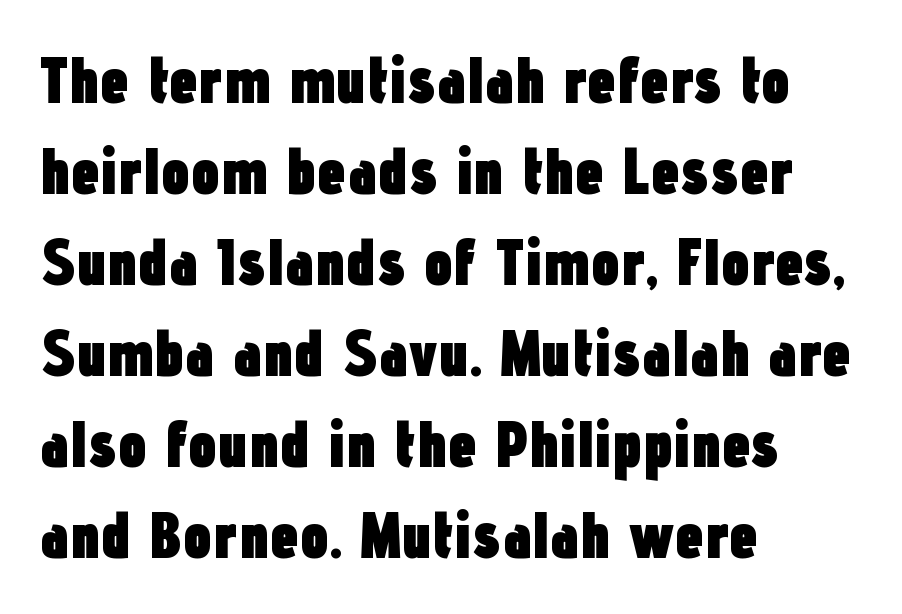
Q: Is the text bold? A: Yes.
Q: Is the text italic (slanted)? A: No, it is upright.
Q: Is the typeface a serif or a sans-serif typeface? A: Sans-serif.
Q: Is the text underlined? A: No.
Q: How is the paragraph aligned? A: Left-aligned.
Q: Is the spacing between letters normal or unusually wide? A: Normal.
Q: Is the spacing between lines tight, normal or loose? A: Normal.
Q: Width (condensed, normal, or wide)? A: Condensed.
Q: Stroke contrast? A: Low.
Q: x-height? A: Medium.
Q: Monospaced? A: No.
